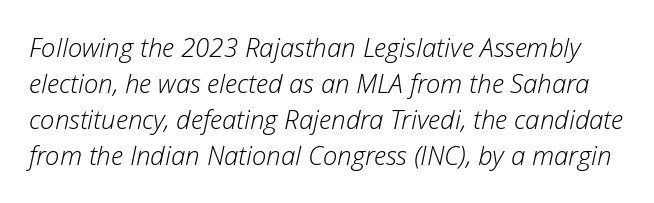
{"italic": "yes", "lean": "right", "slant_degrees": 12, "bold": "no", "underline": "no", "line_spacing": "normal", "line_spacing_ratio": 1.39, "letter_spacing": "normal", "letter_spacing_em": 0.0, "glyph_px": 26}
